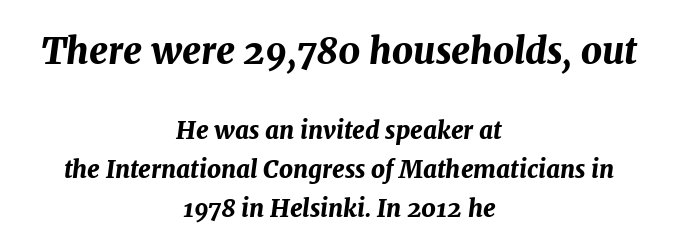
Q: Is the text bold? A: Yes.
Q: Is the text italic (slanted)? A: Yes, it leans right by about 7 degrees.
Q: Is the text underlined? A: No.
Q: How is the paragraph aligned? A: Centered.
Q: Is the spacing between letters normal or unusually wide? A: Normal.
Q: Is the spacing between lines tight, normal or loose? A: Normal.
Q: Which block of text is set in a larger size, the first (top) or the second (bottom)? A: The first (top) one.
Q: Width (condensed, normal, or wide)? A: Normal.
Q: Stroke contrast? A: Medium.
Q: x-height? A: Medium.
Q: Monospaced? A: No.
